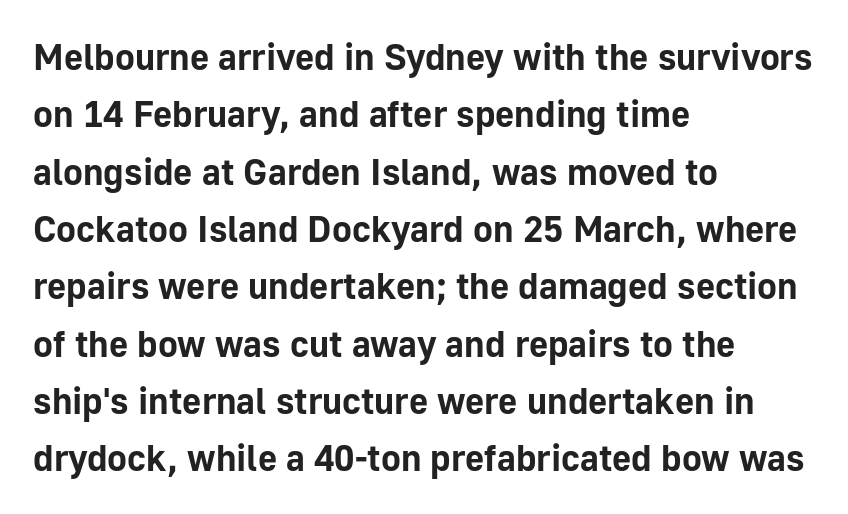
{"serif": "no", "italic": "no", "bold": "yes", "weight": "bold", "width": "normal", "stroke_contrast": "low", "x_height": "medium", "monospaced": "no", "underline": "no", "align": "left", "line_spacing": "normal", "line_spacing_ratio": 1.55, "letter_spacing": "normal", "letter_spacing_em": 0.0, "glyph_px": 37}
